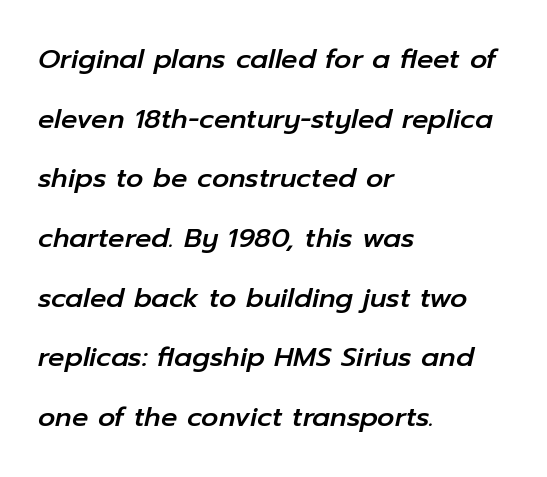
Q: Is the text italic (slanted)? A: Yes, it leans right by about 12 degrees.
Q: Is the text underlined? A: No.
Q: How is the paragraph aligned? A: Left-aligned.
Q: Is the spacing between letters normal or unusually wide? A: Normal.
Q: Is the spacing between lines tight, normal or loose? A: Loose.
